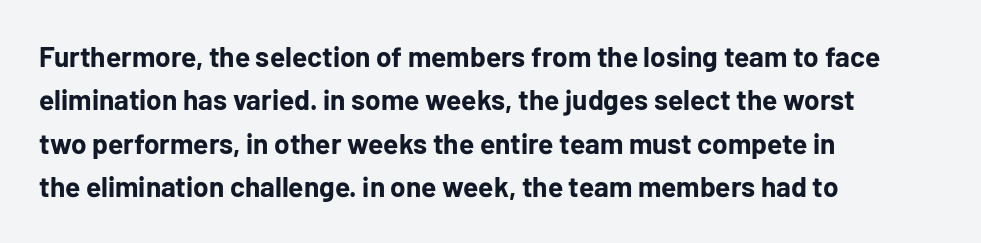
Q: Is the text bold? A: Yes.
Q: Is the text italic (slanted)? A: No, it is upright.
Q: Is the typeface a serif or a sans-serif typeface? A: Sans-serif.
Q: Is the text underlined? A: No.
Q: How is the paragraph aligned? A: Left-aligned.
Q: Is the spacing between letters normal or unusually wide? A: Normal.
Q: Is the spacing between lines tight, normal or loose? A: Normal.
Q: Width (condensed, normal, or wide)? A: Normal.
Q: Stroke contrast? A: Low.
Q: x-height? A: Medium.
Q: Monospaced? A: No.
